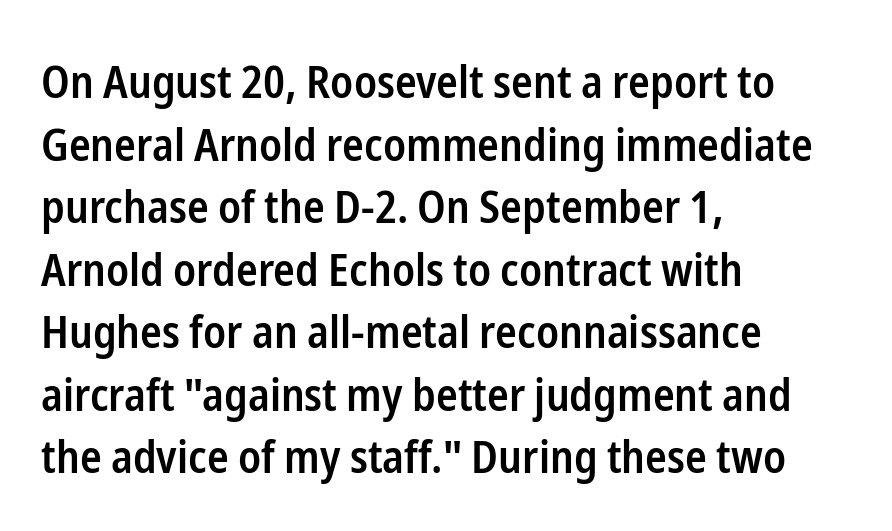
{"serif": "no", "italic": "no", "bold": "semi", "weight": "semibold", "width": "condensed", "stroke_contrast": "low", "x_height": "medium", "monospaced": "no", "underline": "no", "align": "left", "line_spacing": "normal", "line_spacing_ratio": 1.39, "letter_spacing": "normal", "letter_spacing_em": 0.0, "glyph_px": 45}
